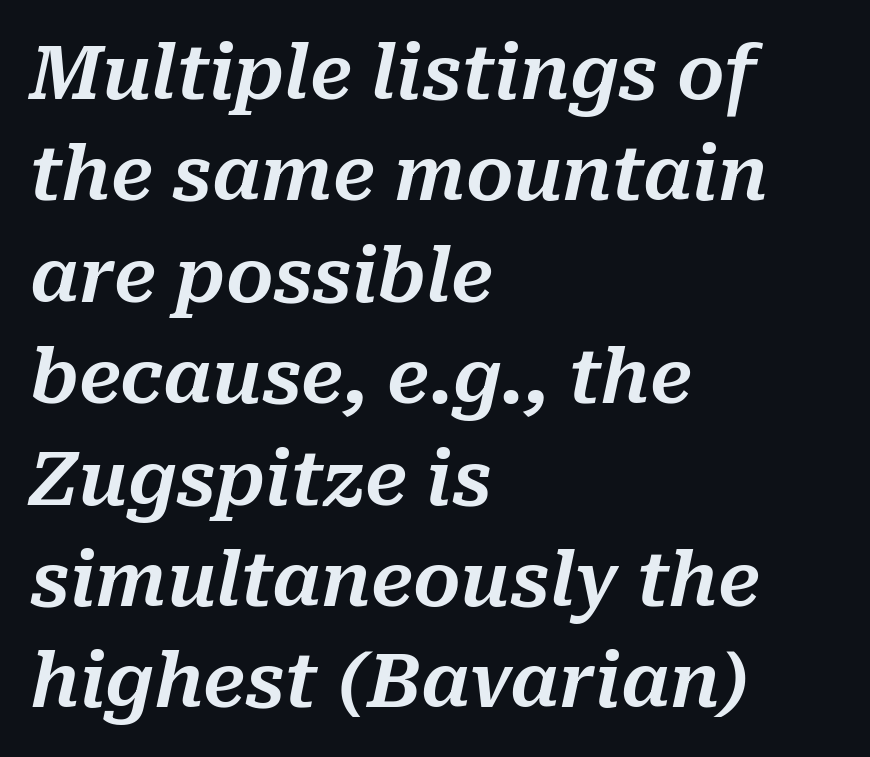
The image shows 74 px text type, italic (leaning right); set left-aligned, normal line spacing (1.37x), normal letter spacing, not underlined; medium stroke contrast and a medium x-height.
